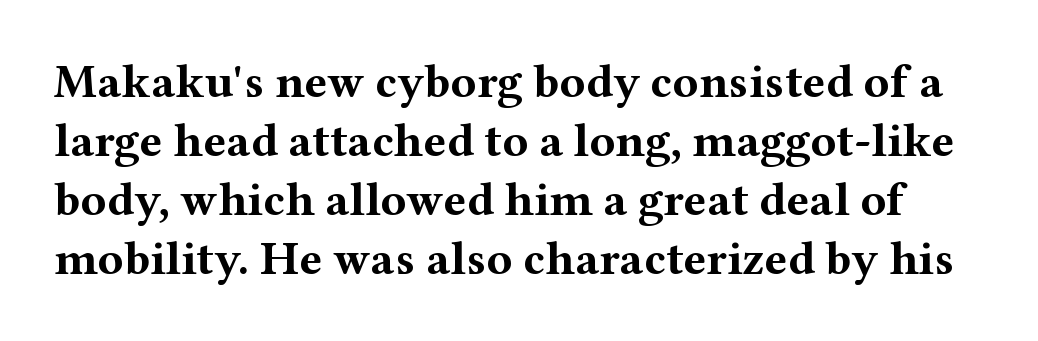
{"serif": "yes", "italic": "no", "bold": "yes", "weight": "bold", "width": "wide", "stroke_contrast": "medium", "x_height": "medium", "monospaced": "no", "underline": "no", "line_spacing_ratio": 1.23, "letter_spacing": "normal", "letter_spacing_em": 0.0, "glyph_px": 48}
